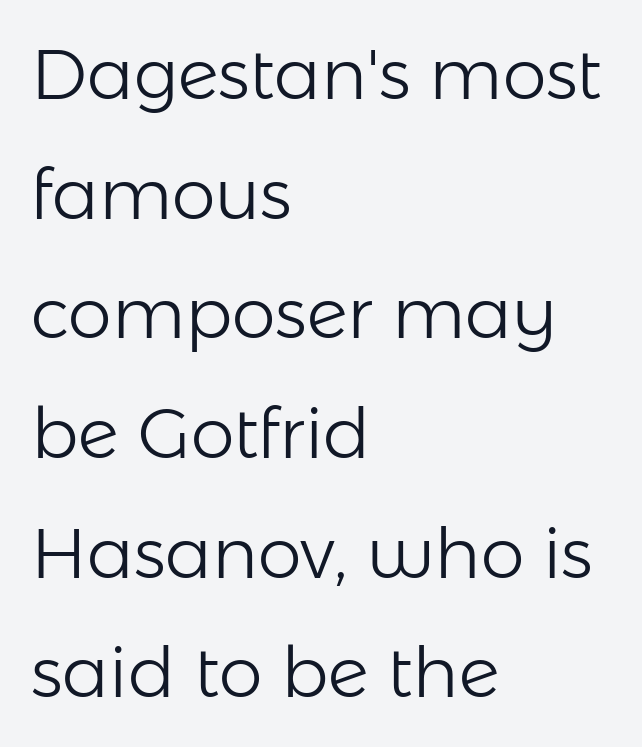
{"serif": "no", "italic": "no", "bold": "no", "weight": "light", "width": "normal", "stroke_contrast": "low", "x_height": "medium", "monospaced": "no", "underline": "no", "align": "left", "line_spacing_ratio": 1.71, "letter_spacing": "normal", "letter_spacing_em": 0.0, "glyph_px": 70}
